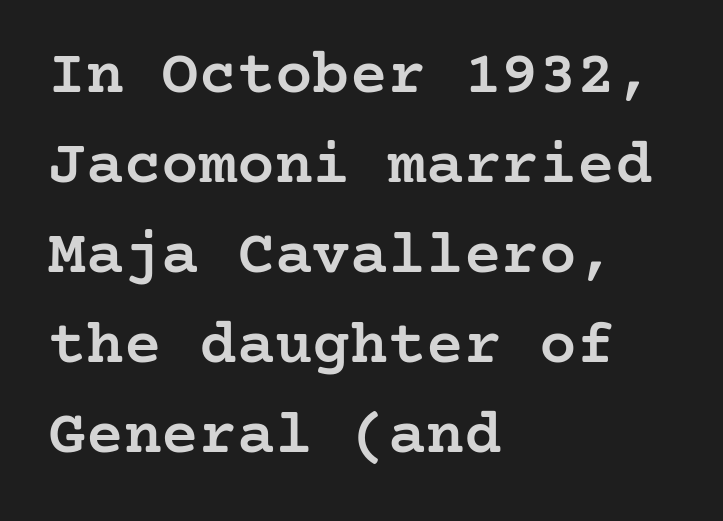
The image shows 63 px semibold serif type, upright; set left-aligned, normal line spacing (1.43x), normal letter spacing, not underlined; low stroke contrast and a medium x-height.
